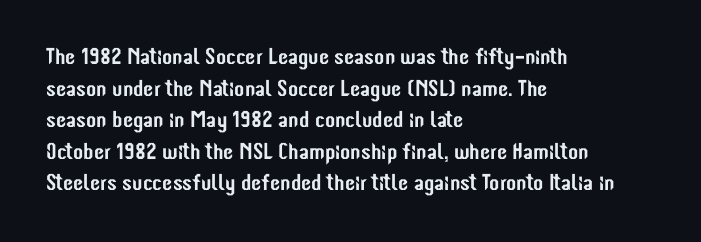
{"italic": "no", "underline": "no", "align": "left", "line_spacing": "normal", "line_spacing_ratio": 1.37, "letter_spacing": "normal", "letter_spacing_em": 0.0, "glyph_px": 23}
